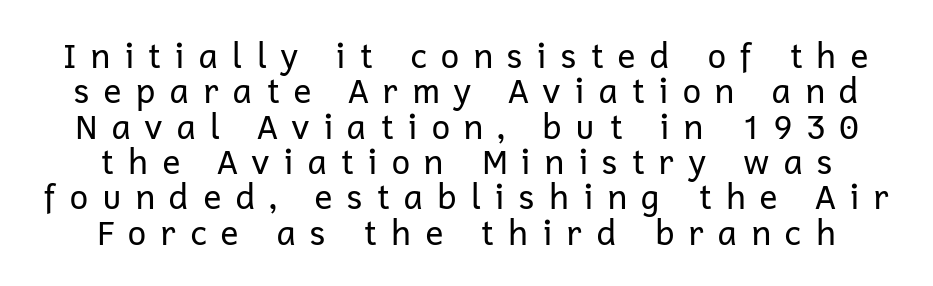
{"serif": "no", "italic": "no", "bold": "no", "weight": "regular", "width": "normal", "stroke_contrast": "low", "x_height": "medium", "monospaced": "no", "underline": "no", "align": "center", "line_spacing": "tight", "line_spacing_ratio": 1.04, "letter_spacing": "wide", "letter_spacing_em": 0.38, "glyph_px": 34}
